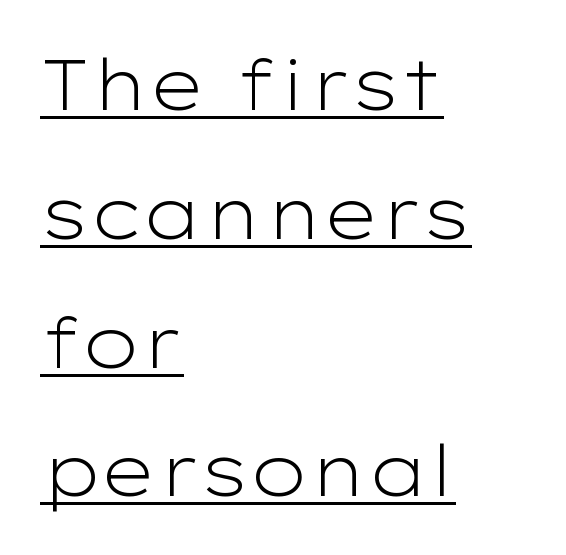
The typesetter chose a ragged-right arrangement here. Tracking here is standard; glyphs follow each other at the usual distance. Stroke terminals: plain, sans-serif. These lines are rendered in a variable-pitch font. This is underlined copy, the kind a proofreader might mark for attention.
